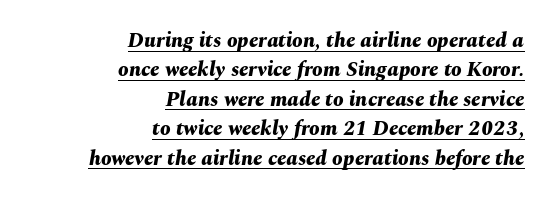
{"italic": "yes", "lean": "right", "slant_degrees": 10, "bold": "yes", "underline": "yes", "align": "right", "line_spacing": "normal", "line_spacing_ratio": 1.4, "letter_spacing": "normal", "letter_spacing_em": 0.0, "glyph_px": 21}
